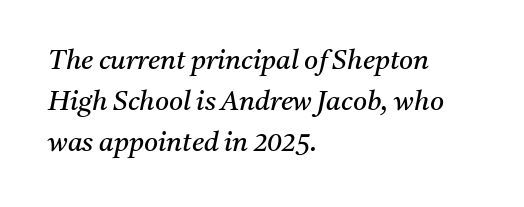
A light-to-regular cut is what we see here. Observe the lean: these are italic letterforms. Successive baselines arrive at the customary interval. Does extra space separate the letters? No, they use regular spacing. The ragged edge is on the right, which tells us the setting is flush left.
